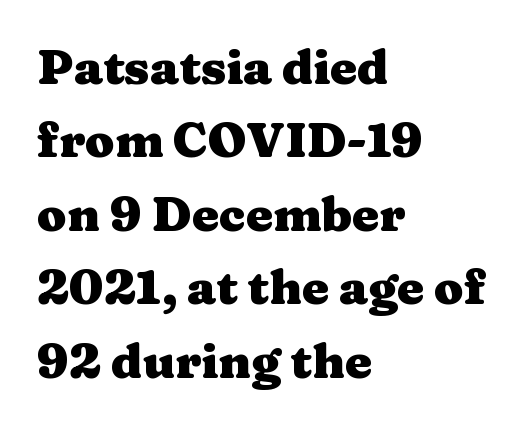
The image shows 48 px heavy, wide serif type, upright; set left-aligned, normal line spacing (1.53x), normal letter spacing, not underlined; medium stroke contrast and a medium x-height.
